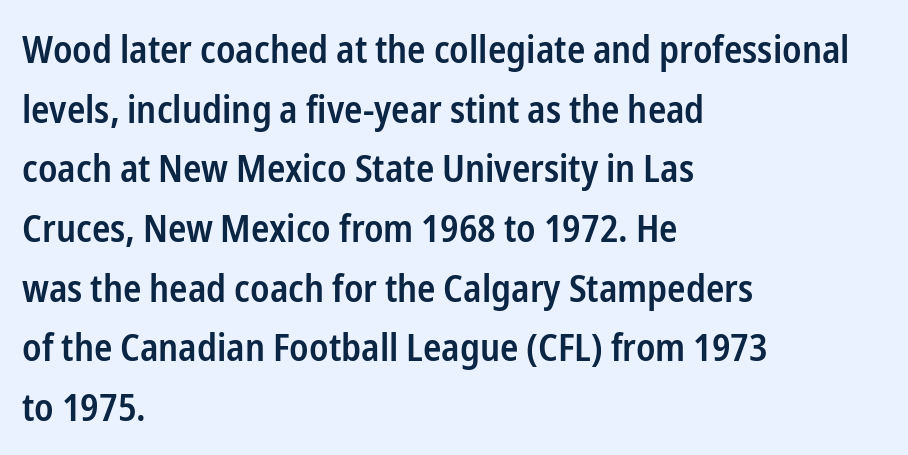
{"serif": "no", "italic": "no", "bold": "semi", "weight": "semibold", "width": "condensed", "stroke_contrast": "low", "x_height": "medium", "monospaced": "no", "underline": "no", "align": "left", "line_spacing": "normal", "line_spacing_ratio": 1.57, "letter_spacing": "normal", "letter_spacing_em": 0.0, "glyph_px": 38}
